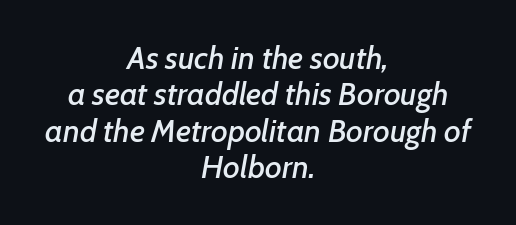
One glance says dense: line gaps are narrower than usual. These lines stack symmetrically, like a column narrowing and widening about its center. Lines of text with bare space underneath. Italic? Definitely — the glyphs are oblique.
